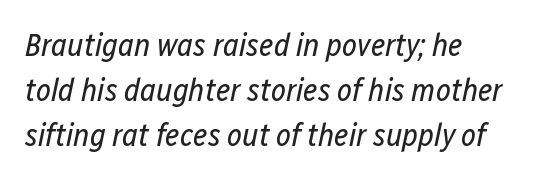
The image shows 32 px regular-weight, condensed type, italic (leaning right); set left-aligned, normal line spacing (1.4x), normal letter spacing, not underlined; low stroke contrast and a medium x-height.
